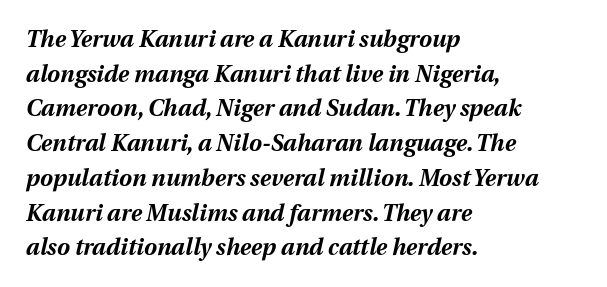
Every character sits at an angle, as italics do. Stroke thickness is high; the sample reads as a true bold. This sample keeps an unexceptional amount of space between lines. The typesetter chose a ragged-right arrangement here.
